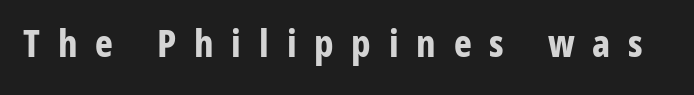
Thick stems and heavy bowls — unmistakably bold. The space directly below the letters is spotless. Each letter keeps its own natural width here, so spacing adapts to shape. Is this a sans? Yes — the strokes have no serifs. The horizontal fit of the characters is loose and conspicuously gappy. Does the lettering tilt? It doesn't — this is upright.
